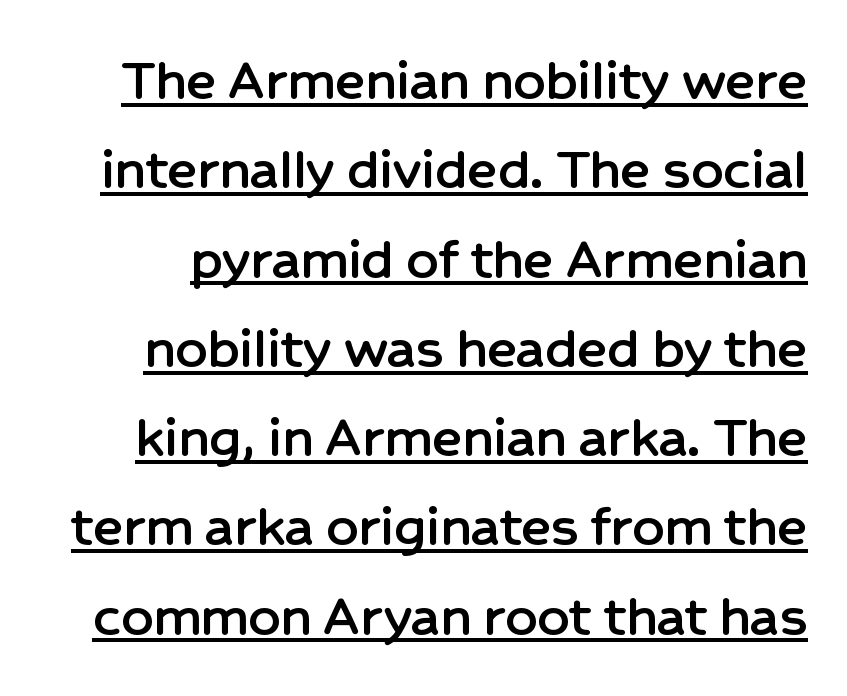
{"serif": "no", "italic": "no", "width": "normal", "stroke_contrast": "low", "x_height": "medium", "monospaced": "no", "underline": "yes", "line_spacing": "normal", "line_spacing_ratio": 1.44, "letter_spacing": "normal", "letter_spacing_em": 0.0, "glyph_px": 62}
